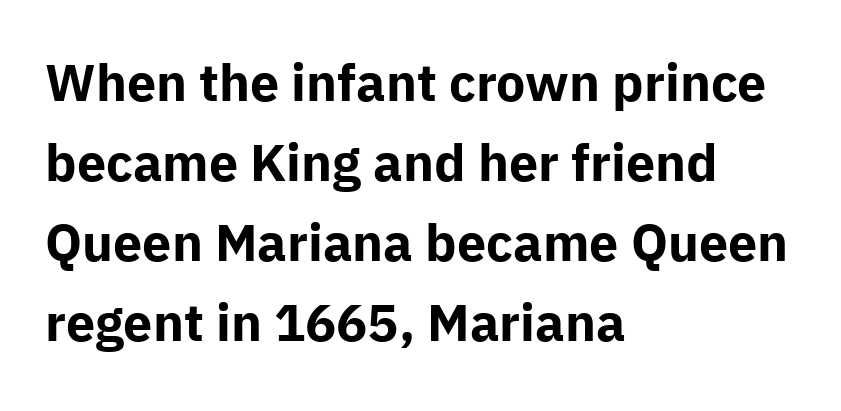
Q: Is the text bold? A: Yes.
Q: Is the text italic (slanted)? A: No, it is upright.
Q: Is the typeface a serif or a sans-serif typeface? A: Sans-serif.
Q: Is the text underlined? A: No.
Q: How is the paragraph aligned? A: Left-aligned.
Q: Is the spacing between letters normal or unusually wide? A: Normal.
Q: Is the spacing between lines tight, normal or loose? A: Normal.
Q: Width (condensed, normal, or wide)? A: Normal.
Q: Stroke contrast? A: Low.
Q: x-height? A: Medium.
Q: Monospaced? A: No.
